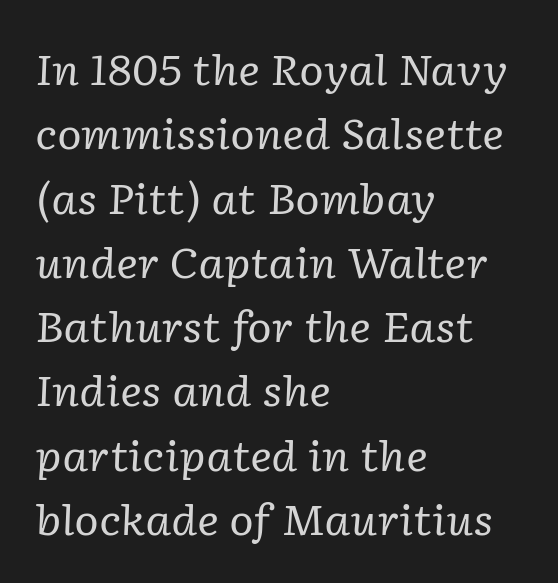
The image shows 42 px regular-weight serif type, italic (leaning right); set left-aligned, normal line spacing (1.53x), normal letter spacing, not underlined; low stroke contrast and a medium x-height.
